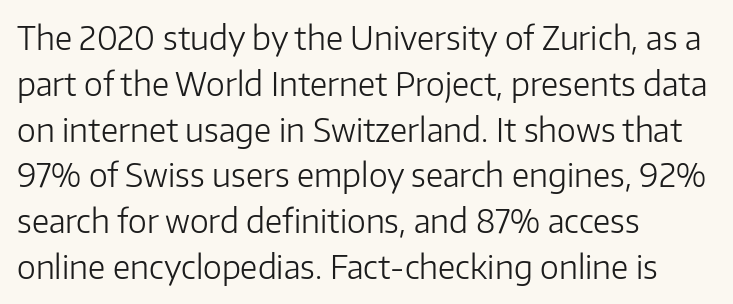
Q: Is the text bold? A: No.
Q: Is the text italic (slanted)? A: No, it is upright.
Q: Is the typeface a serif or a sans-serif typeface? A: Sans-serif.
Q: Is the text underlined? A: No.
Q: How is the paragraph aligned? A: Left-aligned.
Q: Is the spacing between letters normal or unusually wide? A: Normal.
Q: Is the spacing between lines tight, normal or loose? A: Normal.
Q: Width (condensed, normal, or wide)? A: Normal.
Q: Stroke contrast? A: Low.
Q: x-height? A: Medium.
Q: Monospaced? A: No.
